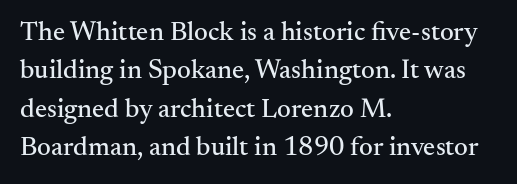
Compared with typical paragraphs, the rows here are spaced about the same. Posture: straight, roman, zero tilt. Inter-character spacing is left at the font's built-in metrics. The space beneath each line is pristine and unruled. The compositor pushed each line to the left boundary.
